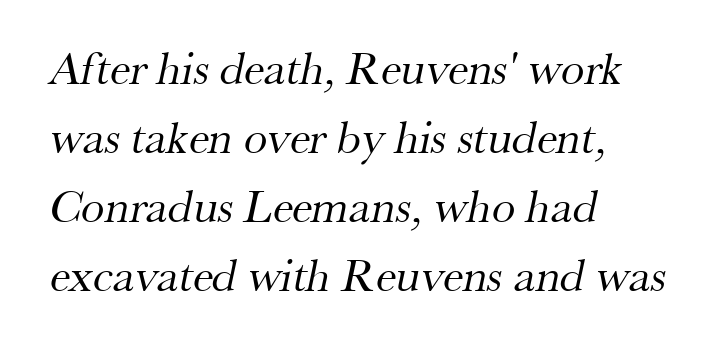
The image shows 47 px regular-weight serif type; set left-aligned, normal line spacing (1.47x), normal letter spacing, not underlined; medium stroke contrast and a small x-height.
